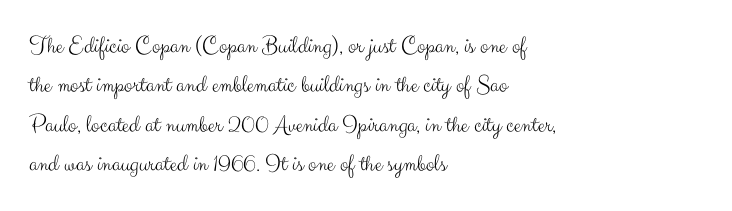
This block has exactly the height ordinary leading produces. Heft: none added — not bold. The face used here is rendered with its standard letterfit. Horizontally, the lines are justified to the leading edge only.
